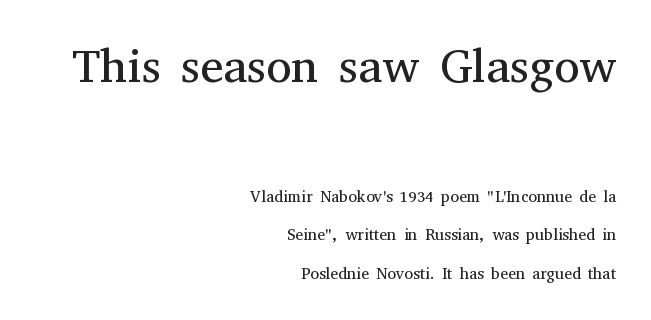
The image shows 47 px regular-weight serif type, upright; set right-aligned, loose line spacing (2.41x), normal letter spacing, not underlined; the first (top) block is 2.94x larger; medium stroke contrast and a medium x-height.
